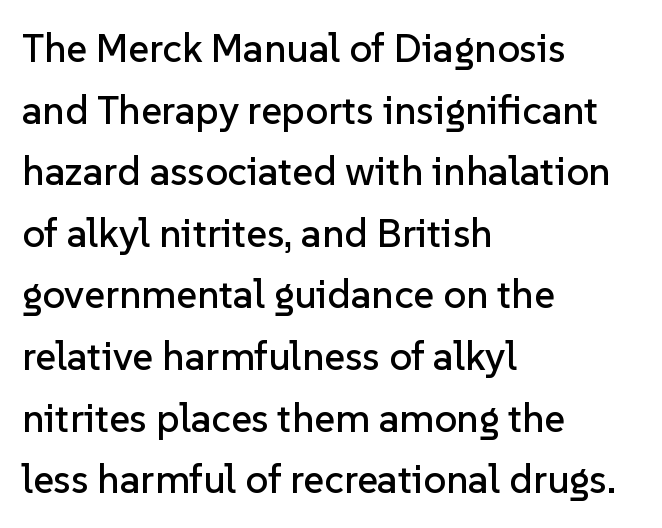
Q: Is the text italic (slanted)? A: No, it is upright.
Q: Is the typeface a serif or a sans-serif typeface? A: Sans-serif.
Q: Is the text underlined? A: No.
Q: How is the paragraph aligned? A: Left-aligned.
Q: Is the spacing between letters normal or unusually wide? A: Normal.
Q: Is the spacing between lines tight, normal or loose? A: Normal.
Q: Width (condensed, normal, or wide)? A: Normal.
Q: Stroke contrast? A: Low.
Q: x-height? A: Medium.
Q: Monospaced? A: No.
